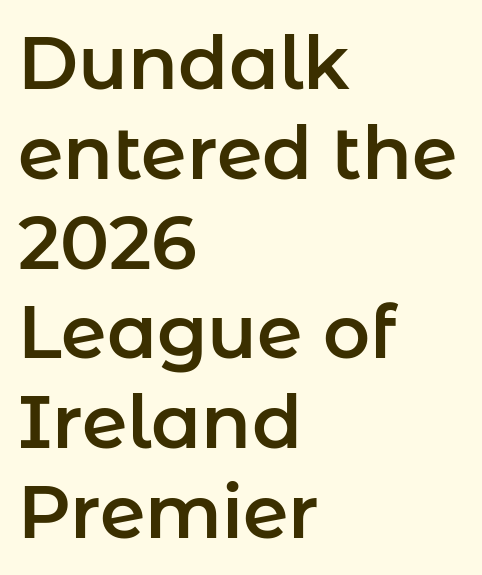
The image shows 73 px sans-serif type, upright; set left-aligned, line spacing 1.23x, normal letter spacing, not underlined; low stroke contrast and a medium x-height.
